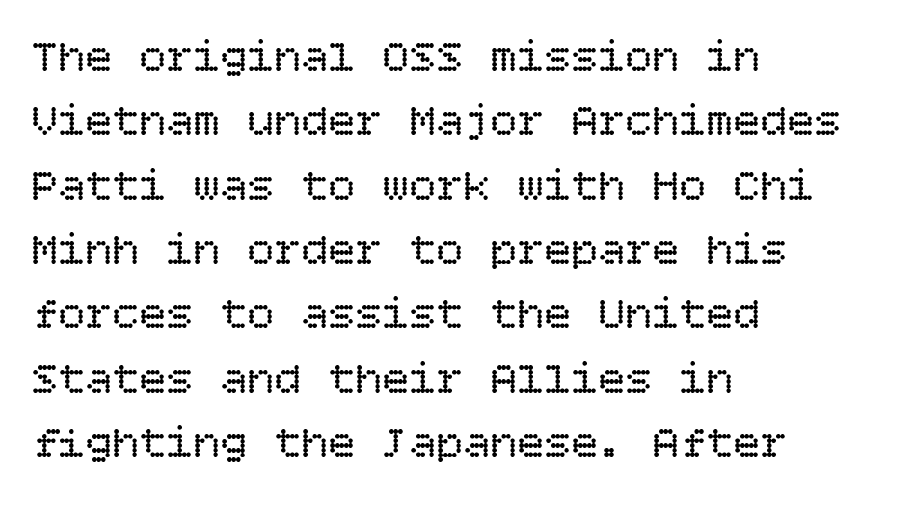
{"italic": "no", "bold": "no", "weight": "regular", "width": "normal", "stroke_contrast": "low", "x_height": "large", "underline": "no", "align": "left", "line_spacing": "normal", "line_spacing_ratio": 1.43, "letter_spacing": "normal", "letter_spacing_em": 0.0, "glyph_px": 45}
